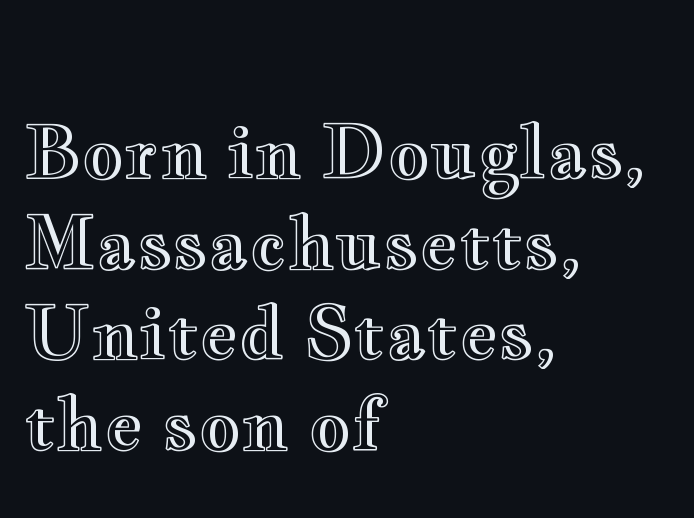
Just letters on the line, the space beneath them empty. Layout note: lines flush left. Unlike italic type, these characters show no tilt at all. The face used here is proportionally spaced, like ordinary book or web type. Words appear dense and cohesive because spacing is normal.
